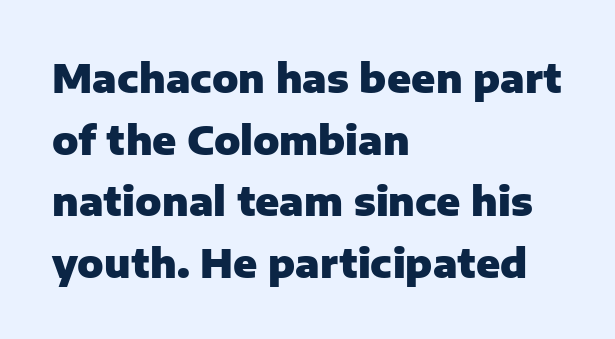
Q: Is the text bold? A: Yes.
Q: Is the text italic (slanted)? A: No, it is upright.
Q: Is the typeface a serif or a sans-serif typeface? A: Sans-serif.
Q: Is the text underlined? A: No.
Q: How is the paragraph aligned? A: Left-aligned.
Q: Is the spacing between letters normal or unusually wide? A: Normal.
Q: Is the spacing between lines tight, normal or loose? A: Normal.
Q: Width (condensed, normal, or wide)? A: Normal.
Q: Stroke contrast? A: Low.
Q: x-height? A: Medium.
Q: Monospaced? A: No.
